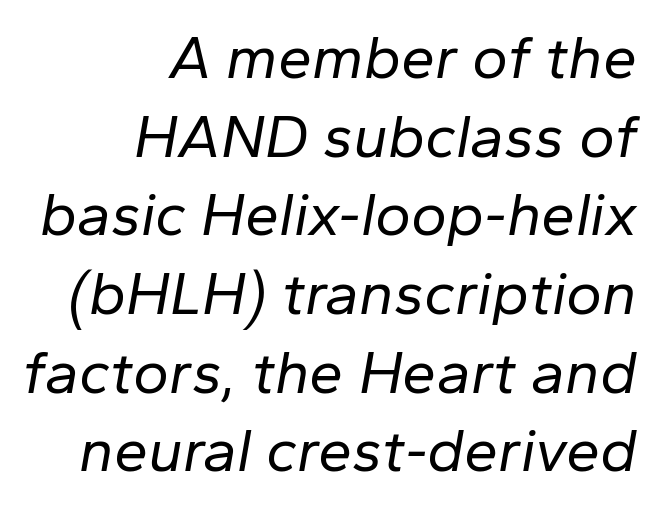
The image shows 61 px regular-weight type, italic (leaning right); set right-aligned, normal line spacing (1.29x), normal letter spacing, not underlined; low stroke contrast and a medium x-height.
